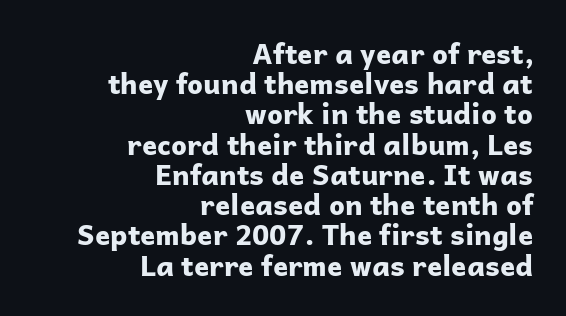
The image shows 28 px bold sans-serif type, upright; set right-aligned, tight line spacing (1.08x), normal letter spacing, not underlined; low stroke contrast and a medium x-height.
